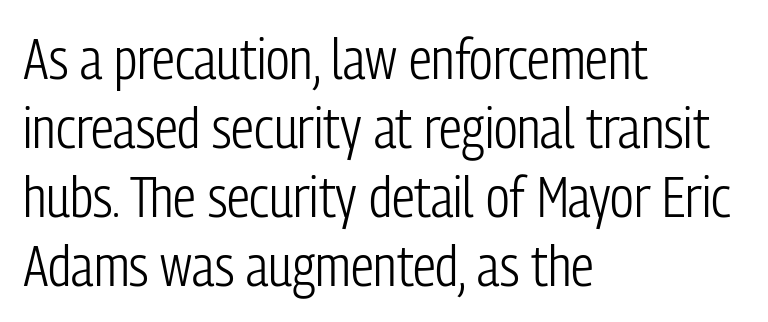
{"serif": "no", "italic": "no", "bold": "no", "weight": "light", "width": "condensed", "stroke_contrast": "low", "x_height": "medium", "monospaced": "no", "underline": "no", "align": "left", "line_spacing_ratio": 1.21, "letter_spacing": "normal", "letter_spacing_em": 0.0, "glyph_px": 57}
